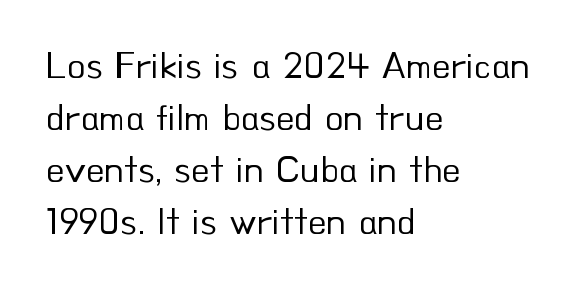
Q: Is the text bold? A: No.
Q: Is the text italic (slanted)? A: No, it is upright.
Q: Is the typeface a serif or a sans-serif typeface? A: Sans-serif.
Q: Is the text underlined? A: No.
Q: How is the paragraph aligned? A: Left-aligned.
Q: Is the spacing between letters normal or unusually wide? A: Normal.
Q: Is the spacing between lines tight, normal or loose? A: Normal.
Q: Width (condensed, normal, or wide)? A: Normal.
Q: Stroke contrast? A: Low.
Q: x-height? A: Small.
Q: Monospaced? A: No.
